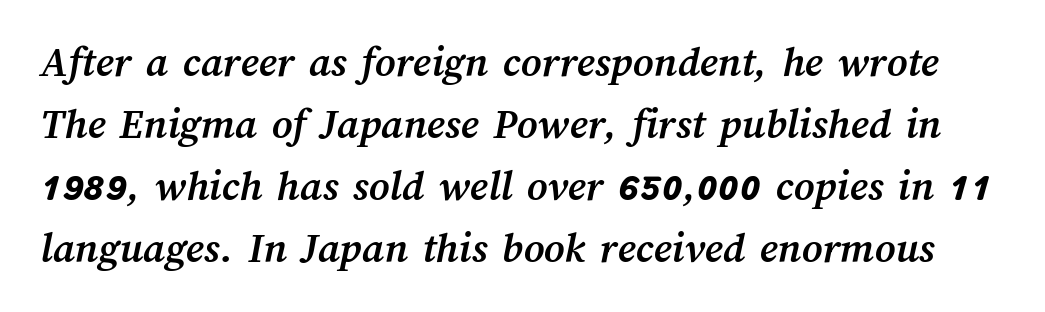
{"bold": "yes", "weight": "semibold", "width": "normal", "stroke_contrast": "medium", "x_height": "medium", "monospaced": "no", "underline": "no", "line_spacing": "normal", "line_spacing_ratio": 1.41, "letter_spacing": "normal", "letter_spacing_em": 0.0, "glyph_px": 44}
